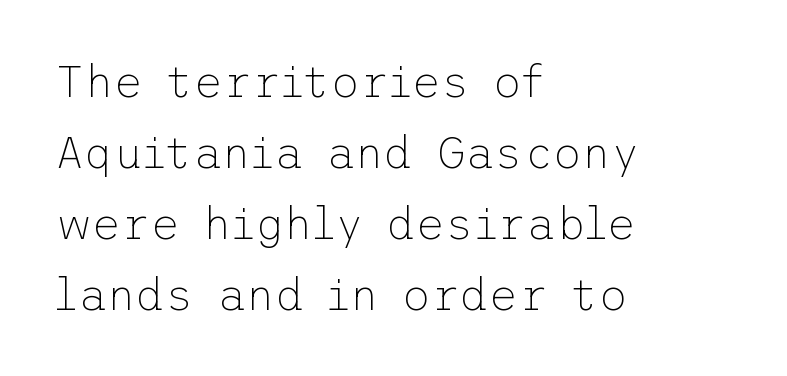
The image shows 45 px thin sans-serif type, upright; set left-aligned, normal line spacing (1.58x), normal letter spacing, not underlined; low stroke contrast and a medium x-height.
